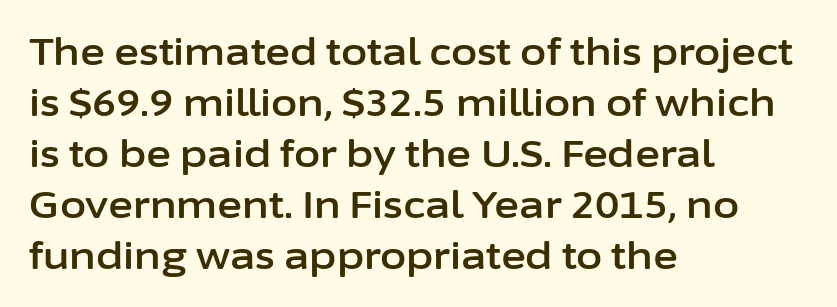
Q: Is the text italic (slanted)? A: No, it is upright.
Q: Is the typeface a serif or a sans-serif typeface? A: Sans-serif.
Q: Is the text underlined? A: No.
Q: How is the paragraph aligned? A: Left-aligned.
Q: Is the spacing between letters normal or unusually wide? A: Normal.
Q: Is the spacing between lines tight, normal or loose? A: Normal.
Q: Width (condensed, normal, or wide)? A: Normal.
Q: Stroke contrast? A: Low.
Q: x-height? A: Medium.
Q: Monospaced? A: No.
